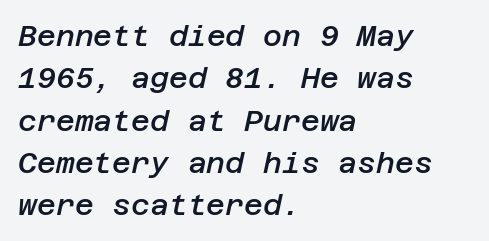
The rendering keeps characters at their native spacing. If you measured baseline to baseline, you'd find a middling distance. Rendered with sloped, italic letterforms. The strip under each line holds only bare page. Does the weight exceed regular? Yes, but only to semibold. The ragged edge is on the right, which tells us the setting is flush left.
